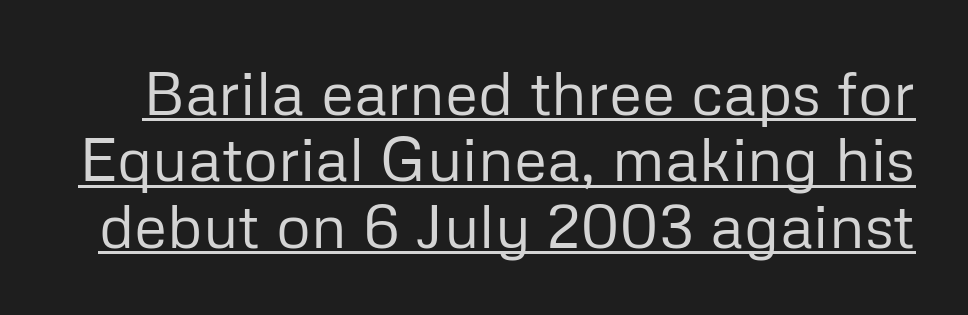
Q: Is the text bold? A: No.
Q: Is the text italic (slanted)? A: No, it is upright.
Q: Is the typeface a serif or a sans-serif typeface? A: Sans-serif.
Q: Is the text underlined? A: Yes.
Q: Is the spacing between letters normal or unusually wide? A: Normal.
Q: Is the spacing between lines tight, normal or loose? A: Tight.
Q: Width (condensed, normal, or wide)? A: Normal.
Q: Stroke contrast? A: Low.
Q: x-height? A: Medium.
Q: Monospaced? A: No.
